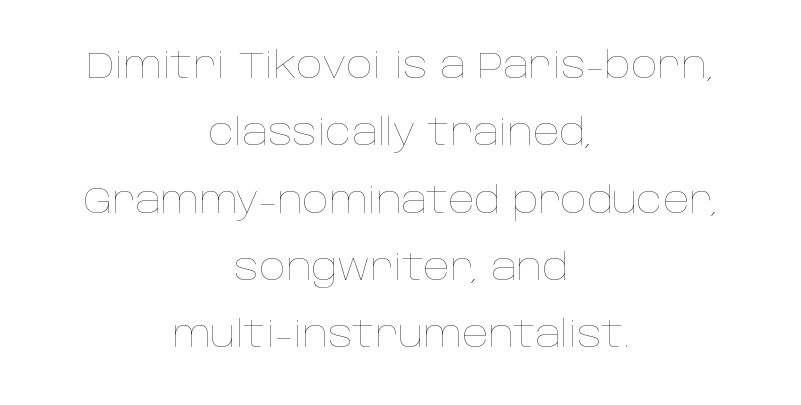
{"italic": "no", "bold": "no", "weight": "thin", "width": "normal", "stroke_contrast": "low", "x_height": "large", "monospaced": "no", "underline": "no", "align": "center", "line_spacing_ratio": 1.82, "letter_spacing": "normal", "letter_spacing_em": 0.0, "glyph_px": 37}
